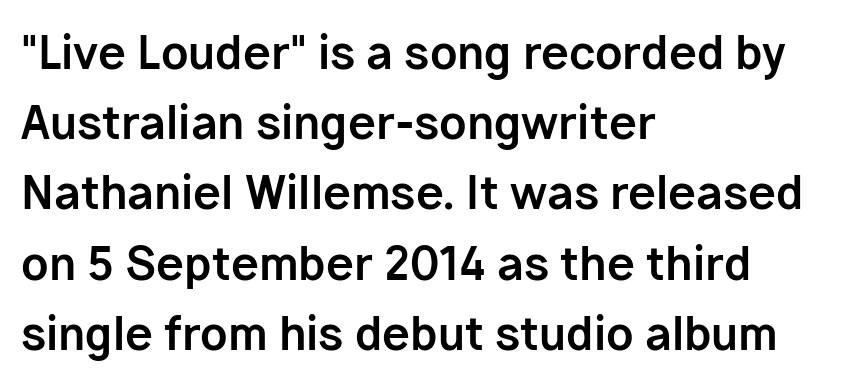
Q: Is the text bold? A: Yes.
Q: Is the text italic (slanted)? A: No, it is upright.
Q: Is the typeface a serif or a sans-serif typeface? A: Sans-serif.
Q: Is the text underlined? A: No.
Q: How is the paragraph aligned? A: Left-aligned.
Q: Is the spacing between letters normal or unusually wide? A: Normal.
Q: Is the spacing between lines tight, normal or loose? A: Normal.
Q: Width (condensed, normal, or wide)? A: Normal.
Q: Stroke contrast? A: Low.
Q: x-height? A: Medium.
Q: Monospaced? A: No.
